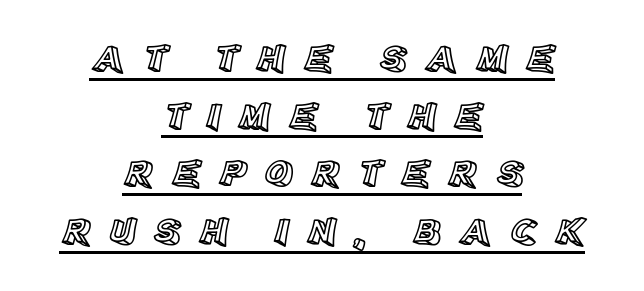
The face used here is rendered with a markedly widened letterfit. A typesetter would call this proportional, since set widths differ per character. Teacher's note: observe the equal gaps on both sides — that is centered alignment. Emphasis is given by a line drawn under the lettering. Vertically, the passage feels balanced, rows spaced as you'd expect.
